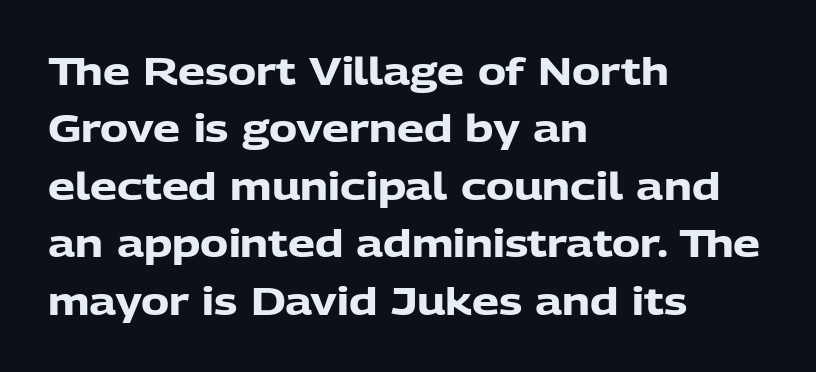
{"serif": "no", "italic": "no", "bold": "yes", "weight": "heavy", "width": "normal", "stroke_contrast": "low", "x_height": "medium", "monospaced": "no", "underline": "no", "align": "left", "line_spacing": "normal", "line_spacing_ratio": 1.51, "letter_spacing": "normal", "letter_spacing_em": 0.0, "glyph_px": 38}
